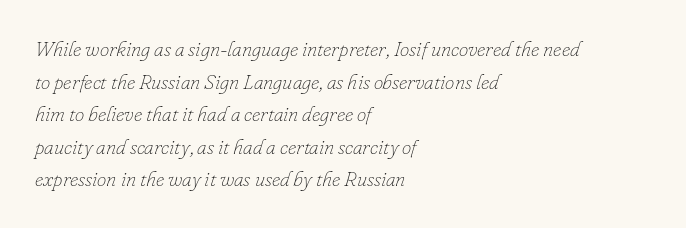
The image shows 21 px text type, italic (leaning right); set left-aligned, normal line spacing (1.55x), normal letter spacing, not underlined.
